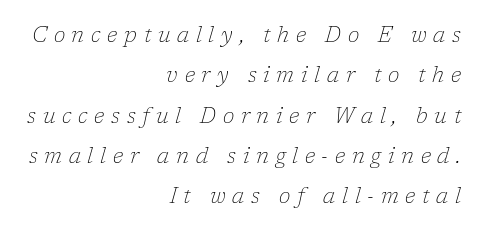
A student would call this right alignment; a typographer would say flush right, rag left. Clear beneath every line of the passage. The designer dialed line spacing up above the default. Is the type slanted? Yes — the strokes lean at a clear angle.
